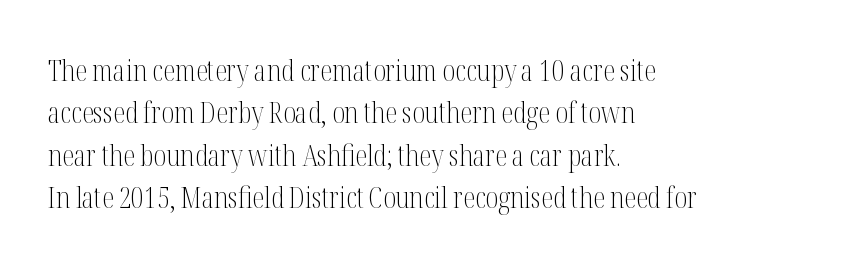
Q: Is the text bold? A: No.
Q: Is the text italic (slanted)? A: No, it is upright.
Q: Is the typeface a serif or a sans-serif typeface? A: Serif.
Q: Is the text underlined? A: No.
Q: How is the paragraph aligned? A: Left-aligned.
Q: Is the spacing between letters normal or unusually wide? A: Normal.
Q: Is the spacing between lines tight, normal or loose? A: Normal.
Q: Width (condensed, normal, or wide)? A: Condensed.
Q: Stroke contrast? A: Medium.
Q: x-height? A: Medium.
Q: Monospaced? A: No.
